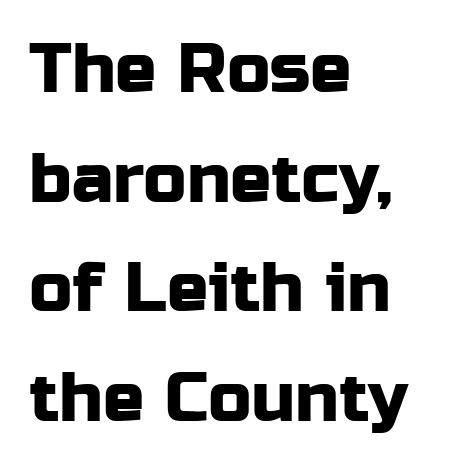
Q: Is the text italic (slanted)? A: No, it is upright.
Q: Is the typeface a serif or a sans-serif typeface? A: Sans-serif.
Q: Is the text underlined? A: No.
Q: How is the paragraph aligned? A: Left-aligned.
Q: Is the spacing between letters normal or unusually wide? A: Normal.
Q: Is the spacing between lines tight, normal or loose? A: Normal.
Q: Width (condensed, normal, or wide)? A: Normal.
Q: Stroke contrast? A: Low.
Q: x-height? A: Medium.
Q: Monospaced? A: No.
